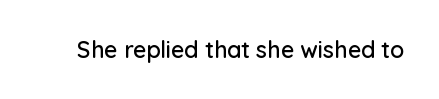
The image shows 23 px text type, upright; set normal letter spacing, not underlined.
